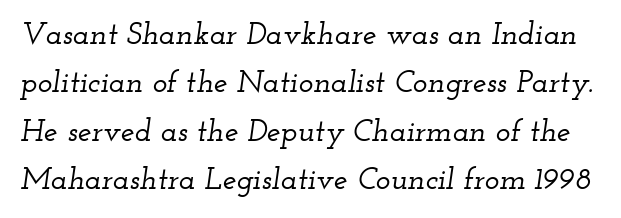
Q: Is the text italic (slanted)? A: Yes, it leans right by about 12 degrees.
Q: Is the typeface a serif or a sans-serif typeface? A: Serif.
Q: Is the text underlined? A: No.
Q: Is the spacing between letters normal or unusually wide? A: Normal.
Q: Is the spacing between lines tight, normal or loose? A: Normal.
Q: Width (condensed, normal, or wide)? A: Wide.
Q: Stroke contrast? A: Low.
Q: x-height? A: Small.
Q: Monospaced? A: No.
